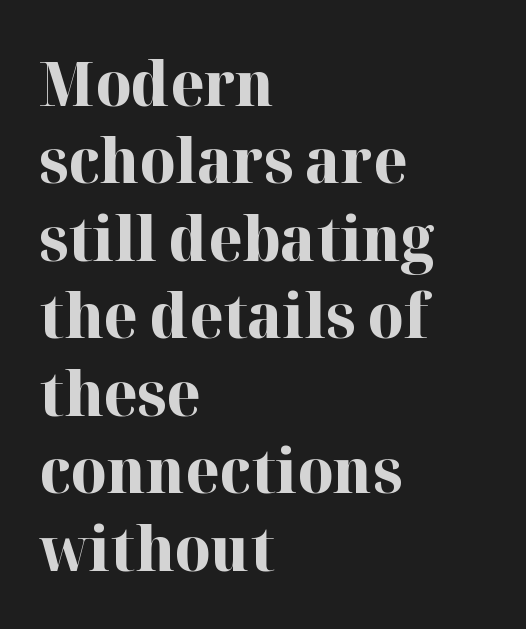
Descender tails drop into unmarked territory. Font category for this specimen: serif. The lines in this sample share a left origin and differ only in where they stop. The line texture is even and compact thanks to regular tracking.
